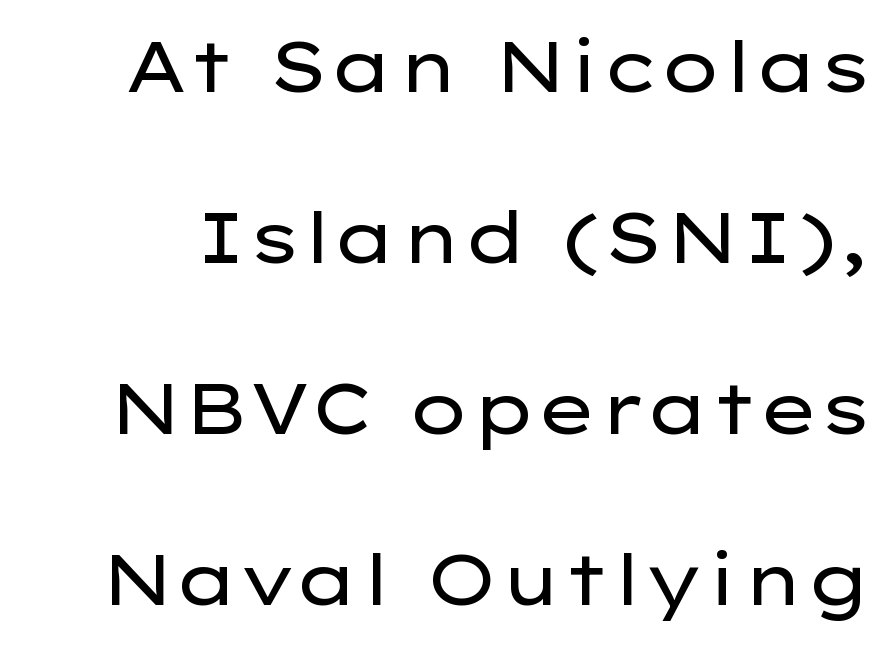
{"serif": "no", "italic": "no", "bold": "no", "weight": "regular", "width": "wide", "stroke_contrast": "low", "x_height": "medium", "monospaced": "no", "underline": "no", "line_spacing": "loose", "line_spacing_ratio": 2.41, "letter_spacing": "normal", "letter_spacing_em": 0.0, "glyph_px": 71}
